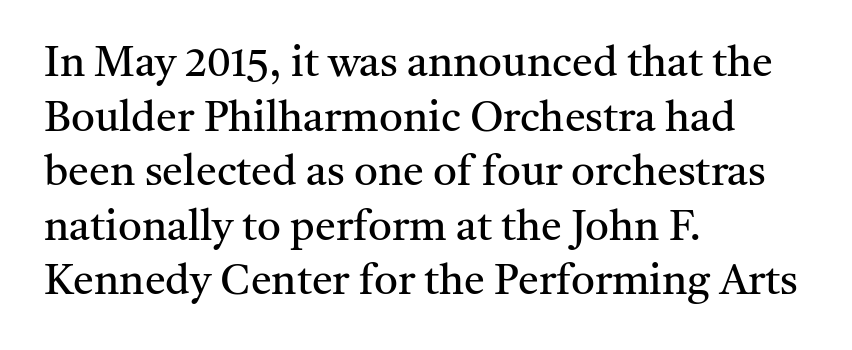
{"serif": "yes", "italic": "no", "bold": "no", "weight": "regular", "width": "normal", "stroke_contrast": "medium", "x_height": "medium", "monospaced": "no", "underline": "no", "align": "left", "line_spacing": "normal", "line_spacing_ratio": 1.3, "letter_spacing": "normal", "letter_spacing_em": 0.0, "glyph_px": 42}
